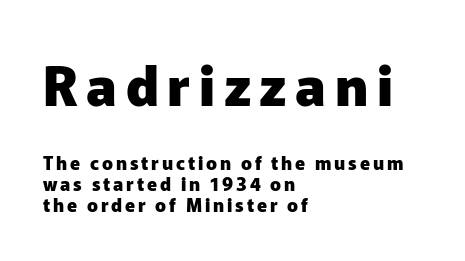
Varying glyph widths throughout — classic text-font behaviour. The sample has been set heavy, in full bold. The specimen omits any rule beneath the text block's lines. This is the regular roman posture of the typeface. The designer went with a sans here, leaving each stem footless.
